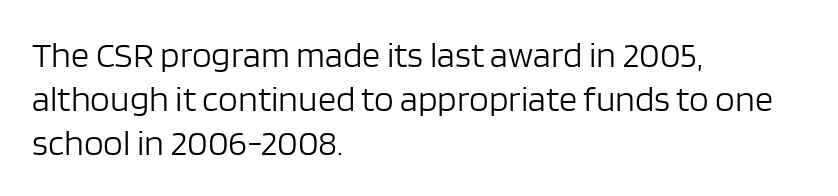
The image shows 36 px light sans-serif type, upright; set left-aligned, line spacing 1.22x, normal letter spacing, not underlined; low stroke contrast and a large x-height.
